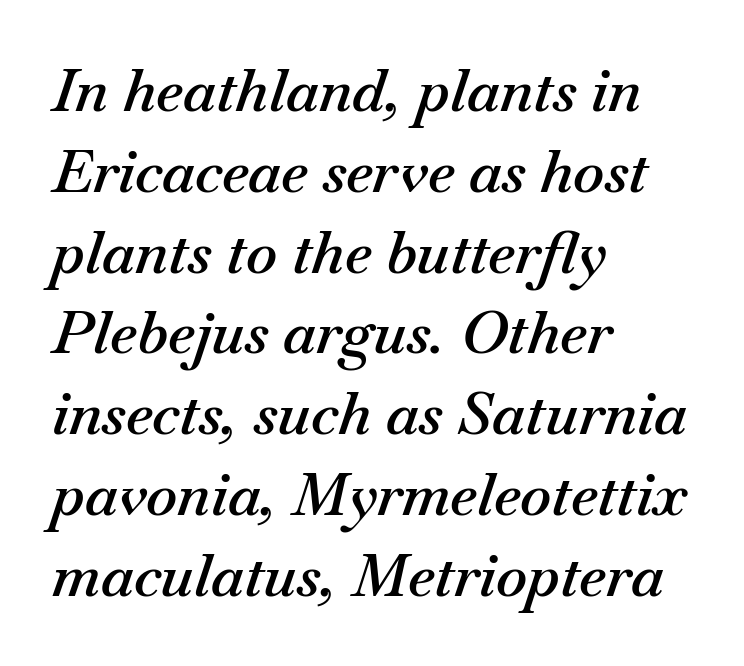
The image shows 59 px semibold type, italic (leaning right); set left-aligned, normal line spacing (1.37x), normal letter spacing, not underlined; medium stroke contrast and a small x-height.
